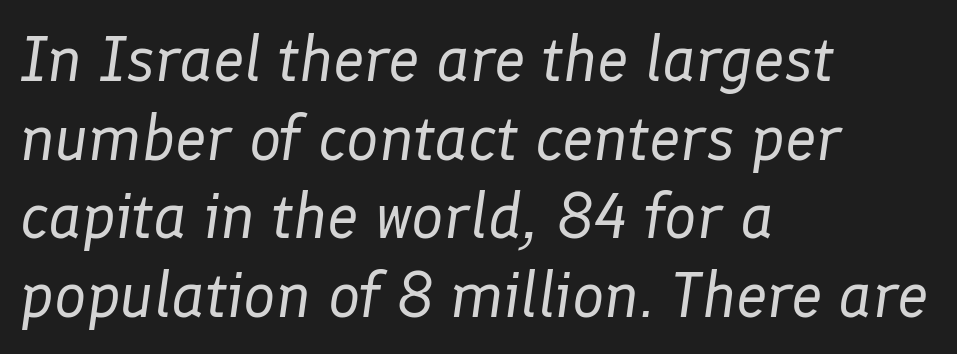
{"italic": "yes", "lean": "right", "slant_degrees": 8, "bold": "no", "weight": "regular", "width": "normal", "stroke_contrast": "low", "x_height": "medium", "monospaced": "no", "underline": "no", "align": "left", "line_spacing_ratio": 1.23, "letter_spacing": "normal", "letter_spacing_em": 0.0, "glyph_px": 64}
